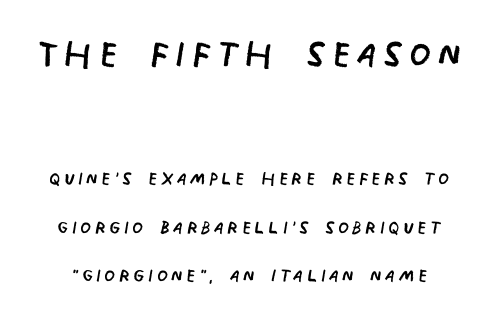
{"serif": "no", "bold": "no", "weight": "regular", "width": "condensed", "stroke_contrast": "low", "x_height": "large", "monospaced": "no", "underline": "no", "line_spacing": "loose", "line_spacing_ratio": 1.93, "larger_block": "first", "size_ratio": 2.0, "glyph_px": 50}
